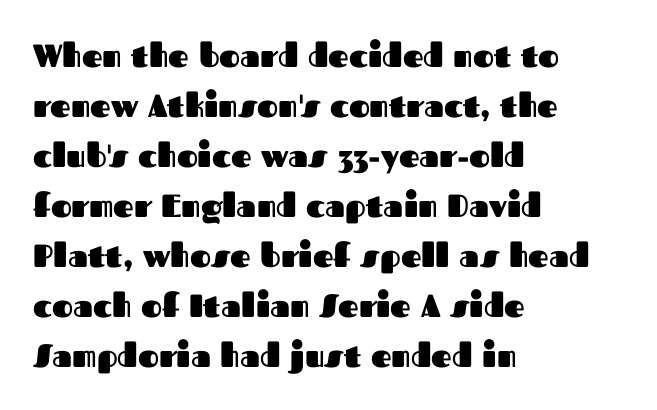
The space between consecutive lines is moderate. Characters remain perfectly vertical along every line. Plain, unruled lines of type. The setting favours the left margin, as ordinary paragraphs usually do. What stands out about the letter spacing? Nothing — it is the standard amount. Strokes here are thick enough to call this a true bold.
